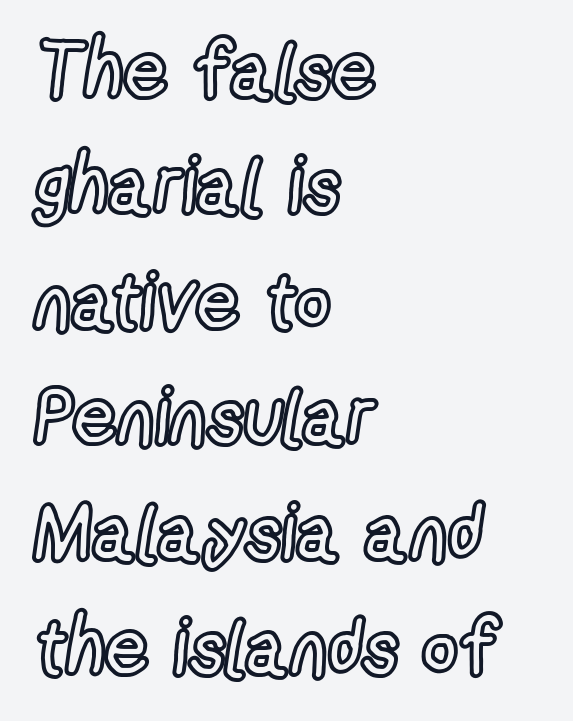
{"width": "condensed", "x_height": "medium", "monospaced": "no", "underline": "no", "align": "left", "line_spacing": "normal", "line_spacing_ratio": 1.48, "letter_spacing": "normal", "letter_spacing_em": 0.0, "glyph_px": 78}
